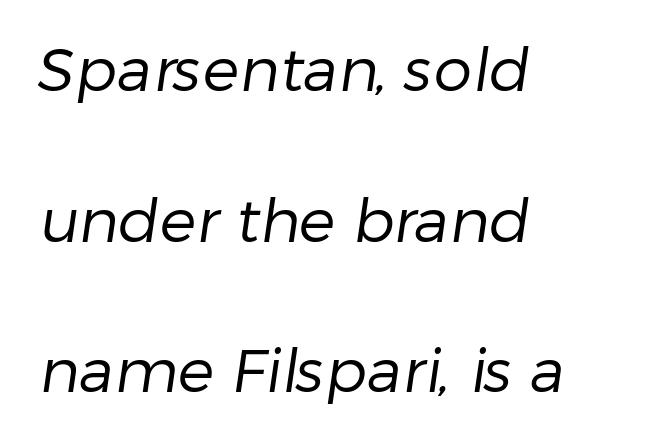
The image shows 61 px regular-weight sans-serif type; set left-aligned, loose line spacing (2.47x), normal letter spacing, not underlined; low stroke contrast and a medium x-height.
